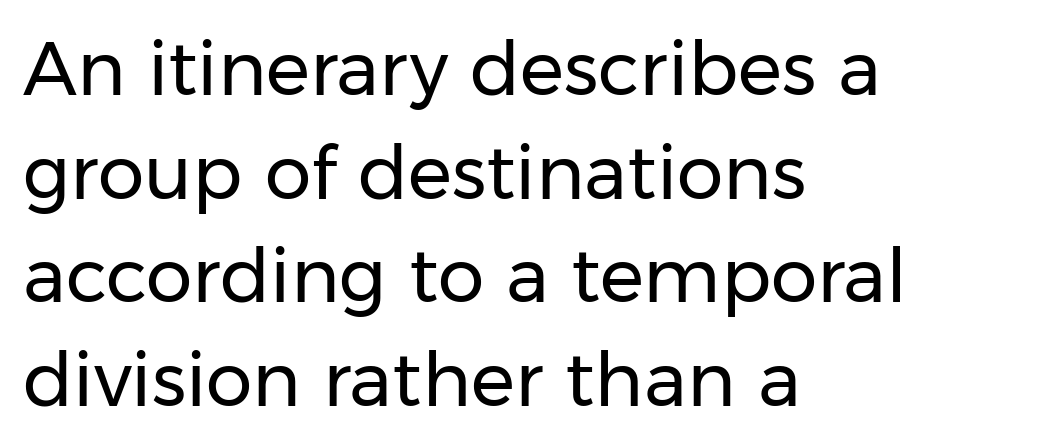
The image shows 74 px regular-weight sans-serif type, upright; set left-aligned, normal line spacing (1.4x), normal letter spacing, not underlined; low stroke contrast and a medium x-height.
